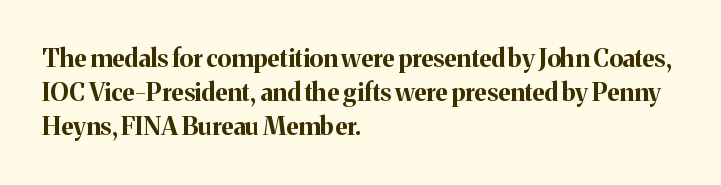
Q: Is the text bold? A: Yes.
Q: Is the text italic (slanted)? A: No, it is upright.
Q: Is the text underlined? A: No.
Q: How is the paragraph aligned? A: Left-aligned.
Q: Is the spacing between letters normal or unusually wide? A: Normal.
Q: Is the spacing between lines tight, normal or loose? A: Normal.
